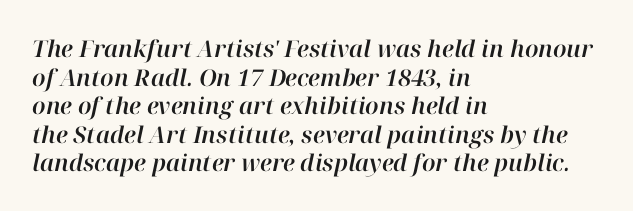
The image shows 23 px text type, italic (leaning right); set left-aligned, line spacing 1.24x, normal letter spacing, not underlined.
